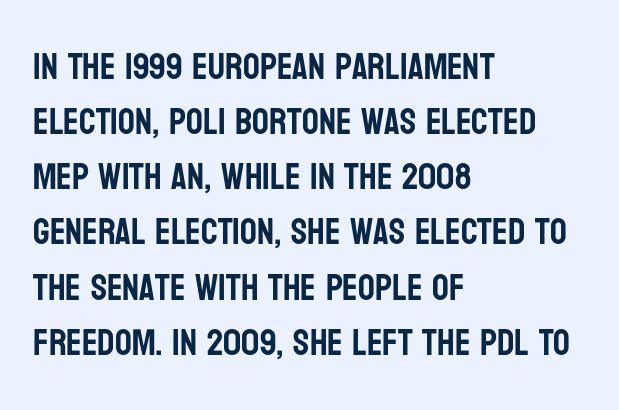
Q: Is the text italic (slanted)? A: No, it is upright.
Q: Is the typeface a serif or a sans-serif typeface? A: Sans-serif.
Q: Is the text underlined? A: No.
Q: How is the paragraph aligned? A: Left-aligned.
Q: Is the spacing between letters normal or unusually wide? A: Normal.
Q: Is the spacing between lines tight, normal or loose? A: Normal.
Q: Width (condensed, normal, or wide)? A: Condensed.
Q: Stroke contrast? A: Low.
Q: x-height? A: Large.
Q: Monospaced? A: No.
